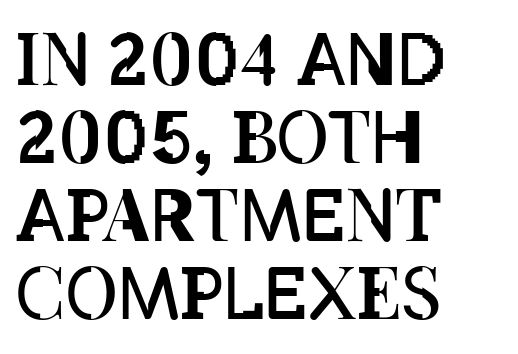
Q: Is the text bold? A: No.
Q: Is the text italic (slanted)? A: No, it is upright.
Q: Is the text underlined? A: No.
Q: How is the paragraph aligned? A: Left-aligned.
Q: Is the spacing between letters normal or unusually wide? A: Normal.
Q: Is the spacing between lines tight, normal or loose? A: Tight.
Q: Width (condensed, normal, or wide)? A: Condensed.
Q: Stroke contrast? A: Low.
Q: x-height? A: Large.
Q: Monospaced? A: No.
